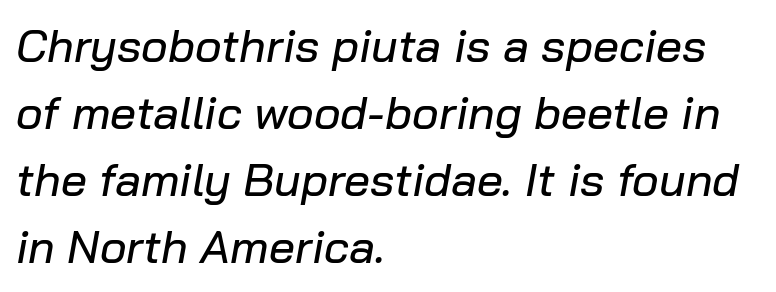
The image shows 46 px text type, italic (leaning right); set left-aligned, normal line spacing (1.46x), normal letter spacing, not underlined; low stroke contrast and a medium x-height.
